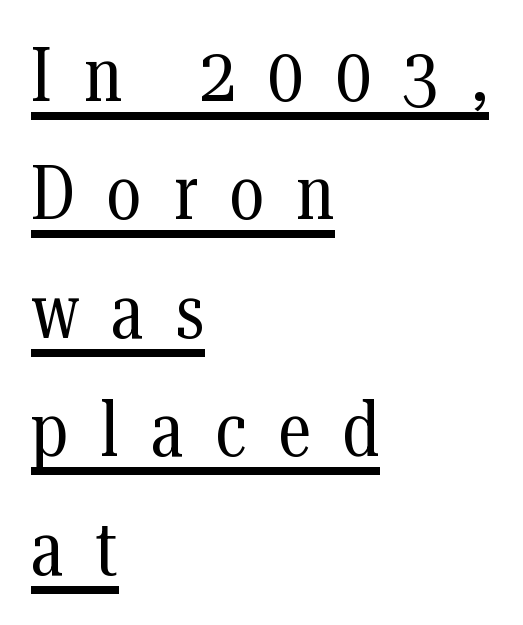
{"serif": "yes", "italic": "no", "bold": "no", "weight": "regular", "width": "condensed", "stroke_contrast": "medium", "x_height": "medium", "monospaced": "no", "underline": "yes", "align": "left", "line_spacing": "normal", "line_spacing_ratio": 1.58, "letter_spacing": "wide", "letter_spacing_em": 0.43, "glyph_px": 75}
